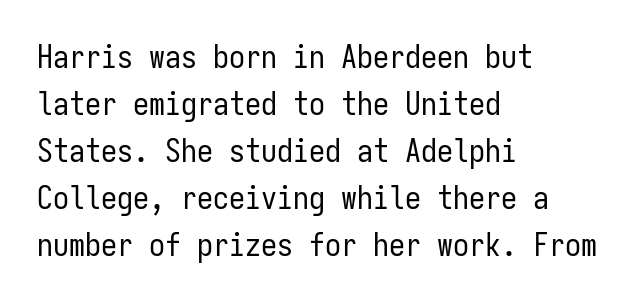
Q: Is the text bold? A: No.
Q: Is the text italic (slanted)? A: No, it is upright.
Q: Is the typeface a serif or a sans-serif typeface? A: Sans-serif.
Q: Is the text underlined? A: No.
Q: How is the paragraph aligned? A: Left-aligned.
Q: Is the spacing between letters normal or unusually wide? A: Normal.
Q: Is the spacing between lines tight, normal or loose? A: Normal.
Q: Width (condensed, normal, or wide)? A: Condensed.
Q: Stroke contrast? A: Low.
Q: x-height? A: Medium.
Q: Monospaced? A: Yes.
